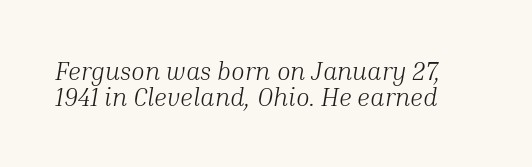
The image shows 25 px text type, italic (leaning right); set tight line spacing (1.04x), normal letter spacing, not underlined.
